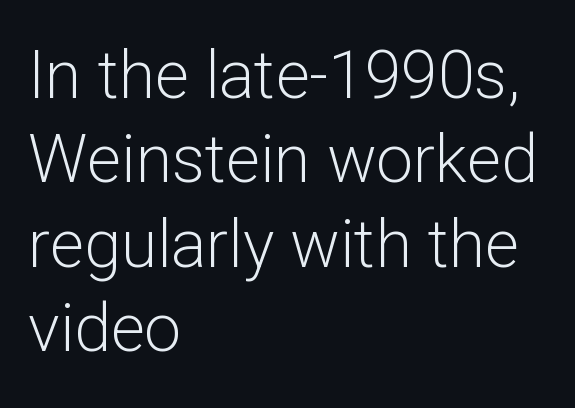
{"serif": "no", "italic": "no", "bold": "no", "weight": "light", "width": "normal", "stroke_contrast": "low", "x_height": "medium", "monospaced": "no", "underline": "no", "align": "left", "line_spacing": "normal", "line_spacing_ratio": 1.28, "letter_spacing": "normal", "letter_spacing_em": 0.0, "glyph_px": 66}
